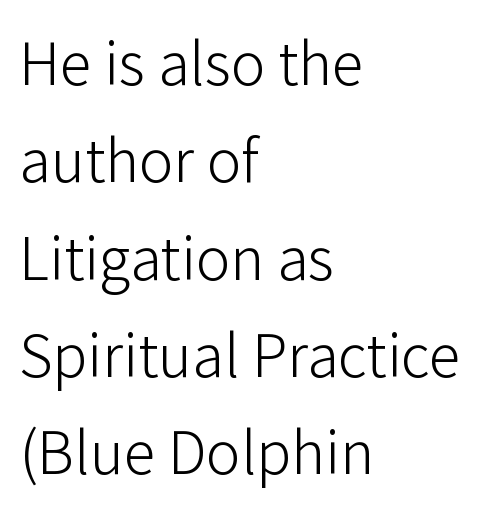
Rows of type keep a routine distance in the vertical direction. How are the letters spaced? Ordinarily, with no added tracking. These glyphs show unthickened strokes, regular width or finer. The baseline area is clear.
